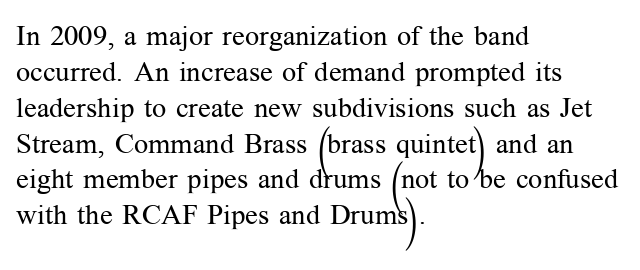
Q: Is the text bold? A: No.
Q: Is the text italic (slanted)? A: No, it is upright.
Q: Is the typeface a serif or a sans-serif typeface? A: Serif.
Q: Is the text underlined? A: No.
Q: How is the paragraph aligned? A: Left-aligned.
Q: Is the spacing between letters normal or unusually wide? A: Normal.
Q: Is the spacing between lines tight, normal or loose? A: Normal.
Q: Width (condensed, normal, or wide)? A: Normal.
Q: Stroke contrast? A: Medium.
Q: x-height? A: Medium.
Q: Monospaced? A: No.
